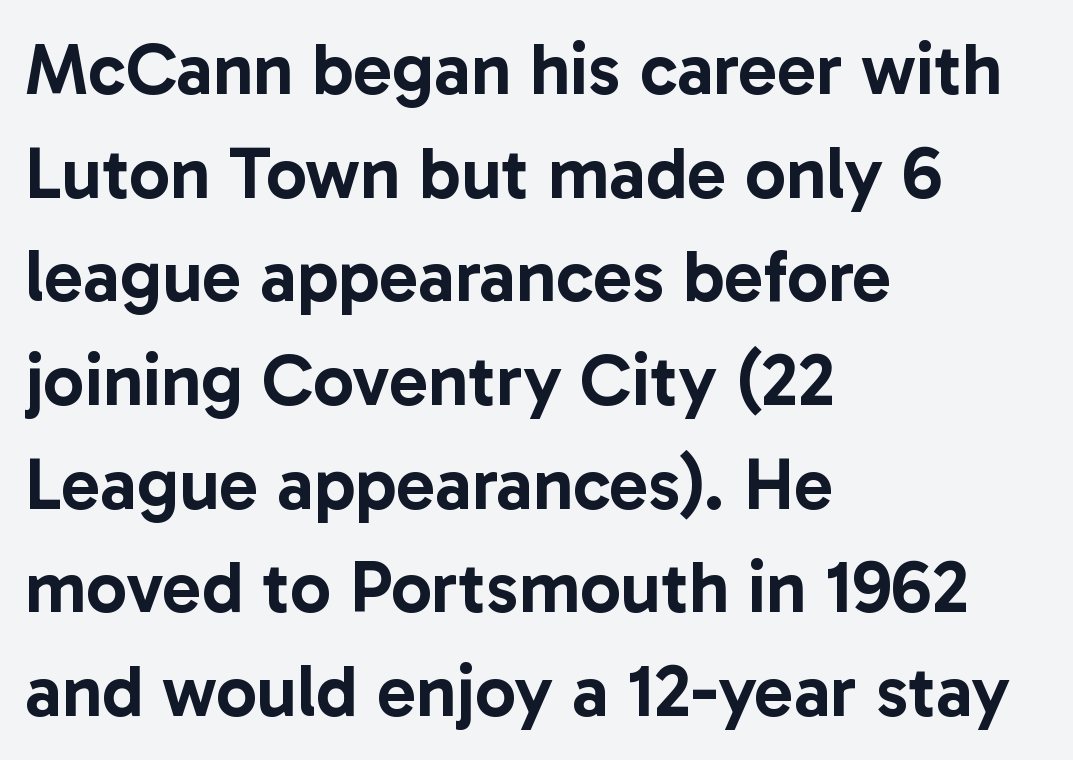
{"serif": "no", "italic": "no", "width": "normal", "stroke_contrast": "low", "x_height": "medium", "monospaced": "no", "underline": "no", "align": "left", "line_spacing": "normal", "line_spacing_ratio": 1.42, "letter_spacing": "normal", "letter_spacing_em": 0.0, "glyph_px": 73}
